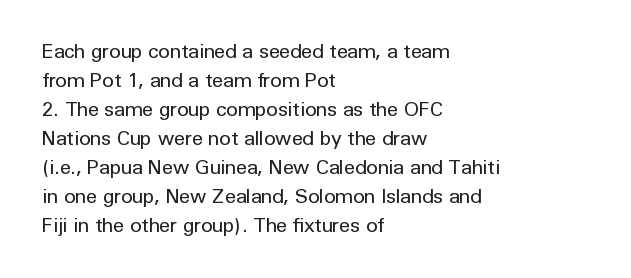
Beneath every word, the page is bare. Stems here are at most as thick as an everyday book face. When letters stand straight like this, we call the style roman or upright. This rendering leaves character spacing at its baseline value. The rendering uses a moderate line-height, typical for paragraphs.
